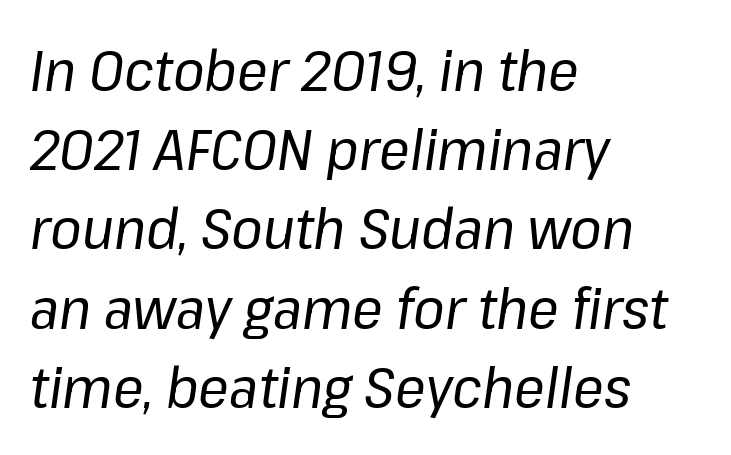
{"italic": "yes", "lean": "right", "slant_degrees": 8, "bold": "no", "weight": "regular", "width": "normal", "stroke_contrast": "low", "x_height": "medium", "monospaced": "no", "underline": "no", "align": "left", "line_spacing": "normal", "line_spacing_ratio": 1.39, "letter_spacing": "normal", "letter_spacing_em": 0.0, "glyph_px": 57}
